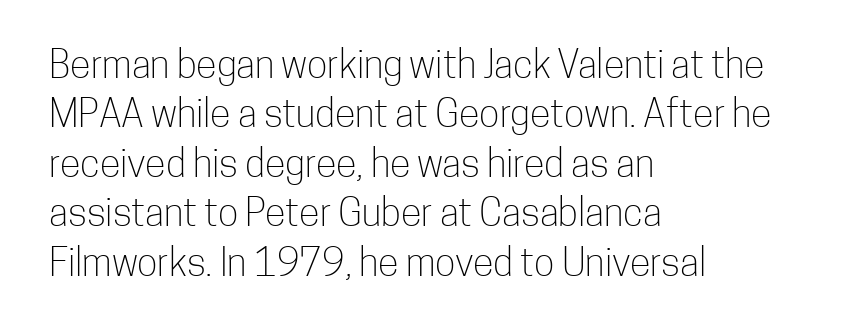
Q: Is the text bold? A: No.
Q: Is the text italic (slanted)? A: No, it is upright.
Q: Is the typeface a serif or a sans-serif typeface? A: Sans-serif.
Q: Is the text underlined? A: No.
Q: How is the paragraph aligned? A: Left-aligned.
Q: Is the spacing between letters normal or unusually wide? A: Normal.
Q: Is the spacing between lines tight, normal or loose? A: Normal.
Q: Width (condensed, normal, or wide)? A: Condensed.
Q: Stroke contrast? A: Low.
Q: x-height? A: Medium.
Q: Monospaced? A: No.
